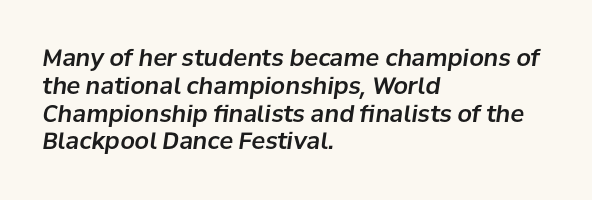
The typesetter chose a ragged-right arrangement here. A clean baseline with only descenders dipping below it. Compared with ordinary roman type, these characters are visibly tilted. Students, note that the glyphs here touch the page at normal intervals.
